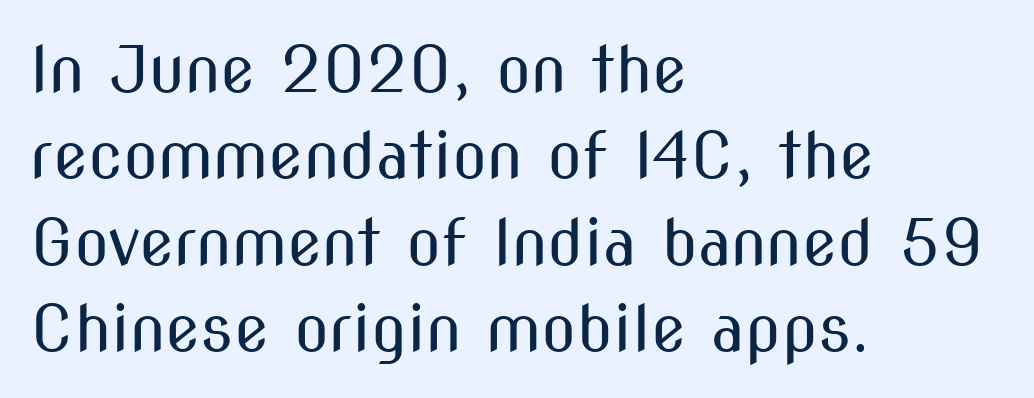
The image shows 64 px regular-weight, condensed sans-serif type, upright; set left-aligned, normal line spacing (1.35x), normal letter spacing, not underlined; medium stroke contrast and a medium x-height.
